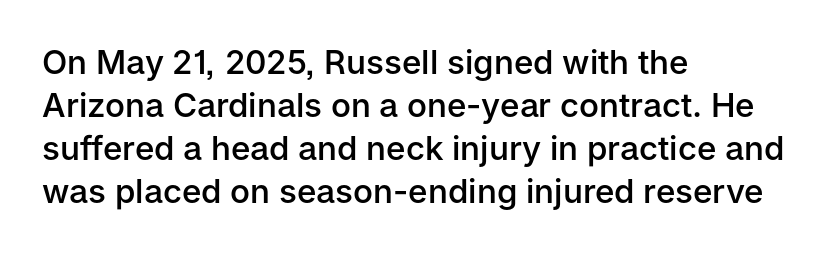
Q: Is the text bold? A: Semi-bold.
Q: Is the text italic (slanted)? A: No, it is upright.
Q: Is the typeface a serif or a sans-serif typeface? A: Sans-serif.
Q: Is the text underlined? A: No.
Q: How is the paragraph aligned? A: Left-aligned.
Q: Is the spacing between letters normal or unusually wide? A: Normal.
Q: Is the spacing between lines tight, normal or loose? A: Normal.
Q: Width (condensed, normal, or wide)? A: Normal.
Q: Stroke contrast? A: Low.
Q: x-height? A: Medium.
Q: Monospaced? A: No.
